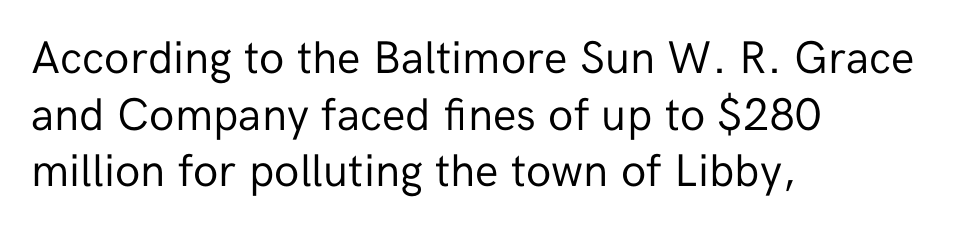
No extra ink here — the face is not bold. Layout note: lines flush left. This is sans-serif lettering, the kind often seen on screens and signage. Here the glyphs are tracked normally, forming tight word shapes. The specimen reads as upright at a glance.
